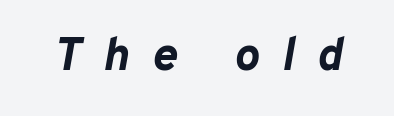
These lines are rendered in a variable-pitch font. This is oblique type, the kind used for emphasis or titles. Type without underlining. Set as a true bold cut, around the 700 mark.
